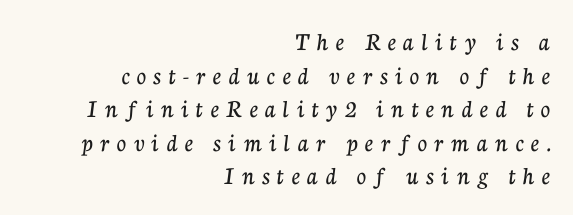
{"underline": "no", "align": "right", "line_spacing": "normal", "line_spacing_ratio": 1.29, "letter_spacing": "wide", "letter_spacing_em": 0.29, "glyph_px": 26}
